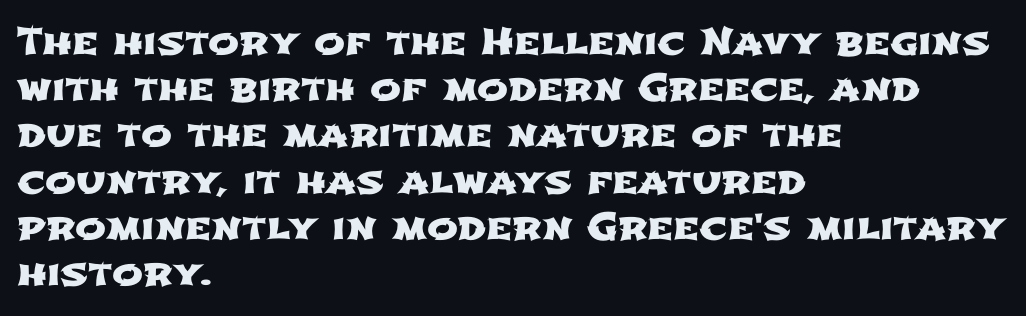
Q: Is the typeface a serif or a sans-serif typeface? A: Sans-serif.
Q: Is the text underlined? A: No.
Q: How is the paragraph aligned? A: Left-aligned.
Q: Is the spacing between letters normal or unusually wide? A: Normal.
Q: Is the spacing between lines tight, normal or loose? A: Normal.
Q: Width (condensed, normal, or wide)? A: Wide.
Q: Stroke contrast? A: Low.
Q: x-height? A: Medium.
Q: Monospaced? A: No.
